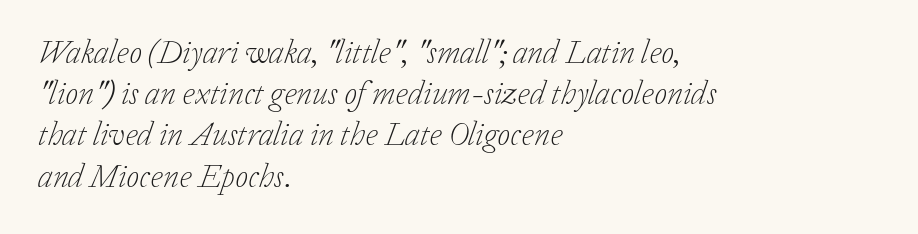
The image shows 33 px light serif type, italic (leaning right); set left-aligned, normal line spacing (1.25x), normal letter spacing, not underlined; low stroke contrast and a medium x-height.
